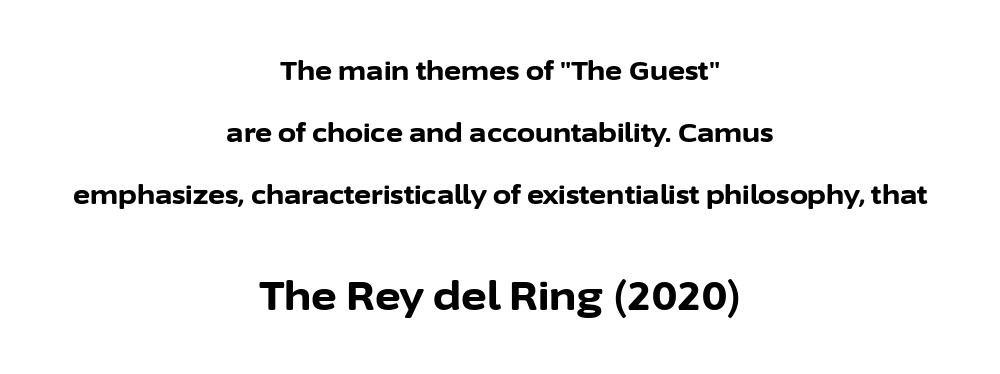
The image shows 39 px bold sans-serif type, upright; set centered, loose line spacing (2.39x), normal letter spacing, not underlined; the second (bottom) block is 1.5x larger; low stroke contrast and a medium x-height.
